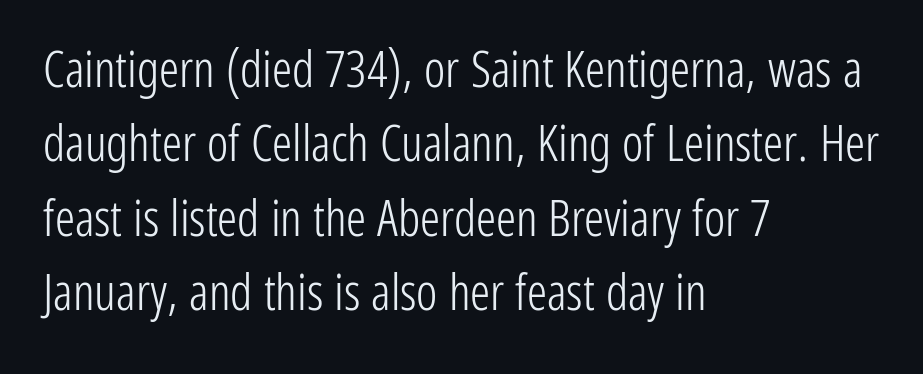
Q: Is the text bold? A: No.
Q: Is the text italic (slanted)? A: No, it is upright.
Q: Is the typeface a serif or a sans-serif typeface? A: Sans-serif.
Q: Is the text underlined? A: No.
Q: How is the paragraph aligned? A: Left-aligned.
Q: Is the spacing between letters normal or unusually wide? A: Normal.
Q: Is the spacing between lines tight, normal or loose? A: Normal.
Q: Width (condensed, normal, or wide)? A: Condensed.
Q: Stroke contrast? A: Low.
Q: x-height? A: Medium.
Q: Monospaced? A: No.
